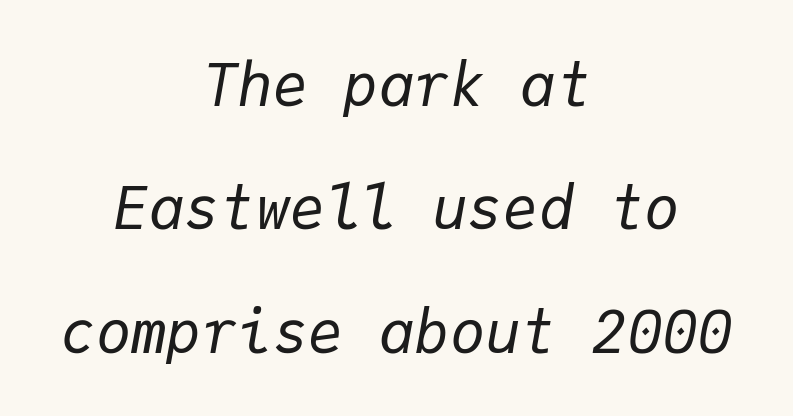
{"italic": "yes", "lean": "right", "slant_degrees": 9, "bold": "no", "weight": "regular", "width": "normal", "stroke_contrast": "low", "x_height": "medium", "monospaced": "yes", "underline": "no", "align": "center", "line_spacing": "loose", "line_spacing_ratio": 2.09, "letter_spacing": "normal", "letter_spacing_em": 0.0, "glyph_px": 59}
